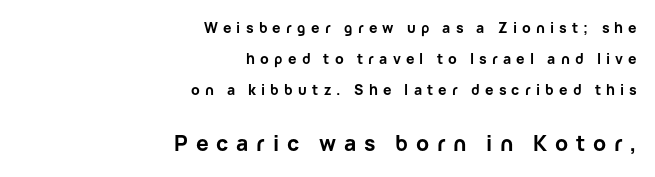
Emphasis by weight is at full strength: bold. The horizontal fit of the characters is loose and conspicuously gappy. Do the letters lean? They stand straight. Right-aligned paragraph, ragged on the left.
